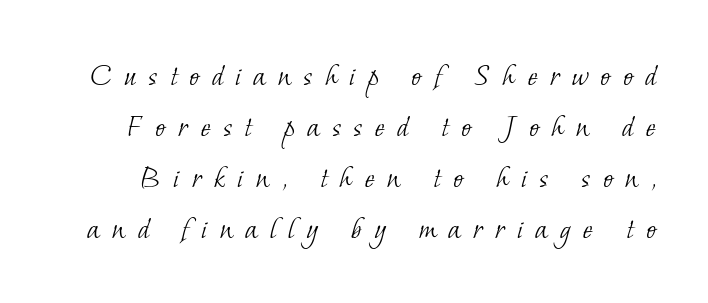
These lines are rendered in a variable-pitch font. The leading is moderate, giving the passage an even texture. You could only call the tracking loose — the letters float apart. Weight class: somewhere from thin through regular. Glance below the letters and you will spot only blank space. Letterform terminals end in serifs throughout the passage.
